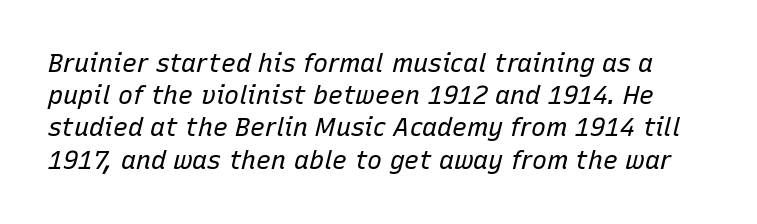
The image shows 25 px text type, italic (leaning right); set normal line spacing (1.29x), normal letter spacing, not underlined.
